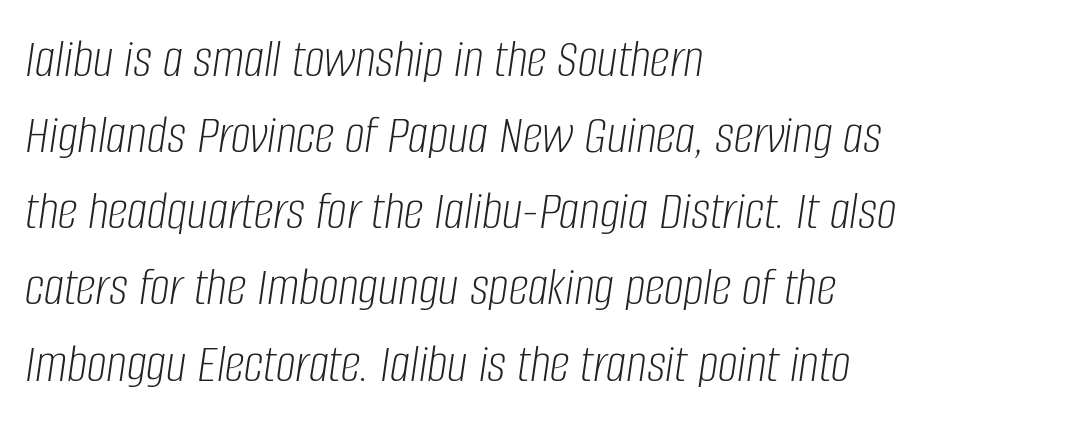
{"italic": "yes", "lean": "right", "slant_degrees": 8, "bold": "no", "weight": "light", "width": "condensed", "stroke_contrast": "low", "x_height": "large", "monospaced": "no", "underline": "no", "align": "left", "line_spacing": "normal", "line_spacing_ratio": 1.36, "letter_spacing": "normal", "letter_spacing_em": 0.0, "glyph_px": 56}
